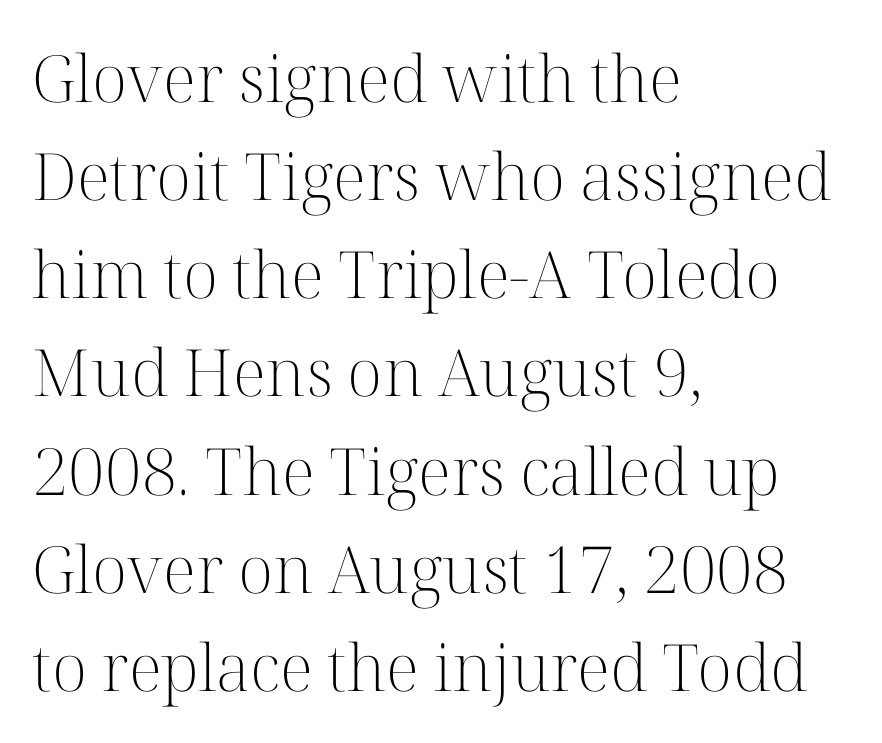
Q: Is the text bold? A: No.
Q: Is the text italic (slanted)? A: No, it is upright.
Q: Is the typeface a serif or a sans-serif typeface? A: Serif.
Q: Is the text underlined? A: No.
Q: How is the paragraph aligned? A: Left-aligned.
Q: Is the spacing between letters normal or unusually wide? A: Normal.
Q: Is the spacing between lines tight, normal or loose? A: Normal.
Q: Width (condensed, normal, or wide)? A: Normal.
Q: Stroke contrast? A: High.
Q: x-height? A: Medium.
Q: Monospaced? A: No.
